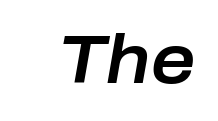
{"italic": "yes", "lean": "right", "slant_degrees": 10, "width": "normal", "stroke_contrast": "low", "x_height": "medium", "monospaced": "no", "underline": "no", "letter_spacing": "normal", "letter_spacing_em": 0.0, "glyph_px": 68}
